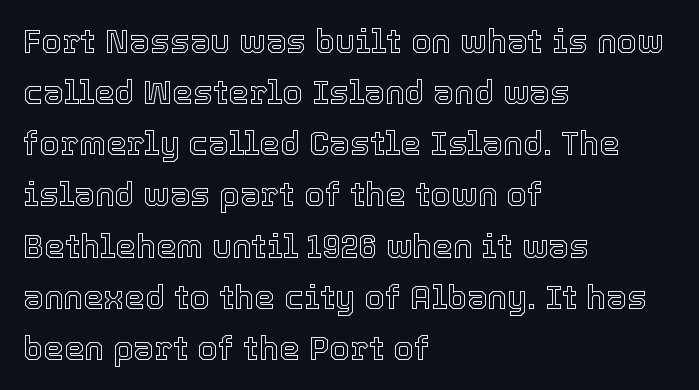
Q: Is the text italic (slanted)? A: No, it is upright.
Q: Is the text underlined? A: No.
Q: How is the paragraph aligned? A: Left-aligned.
Q: Is the spacing between letters normal or unusually wide? A: Normal.
Q: Is the spacing between lines tight, normal or loose? A: Normal.
Q: Width (condensed, normal, or wide)? A: Normal.
Q: x-height? A: Medium.
Q: Monospaced? A: No.
